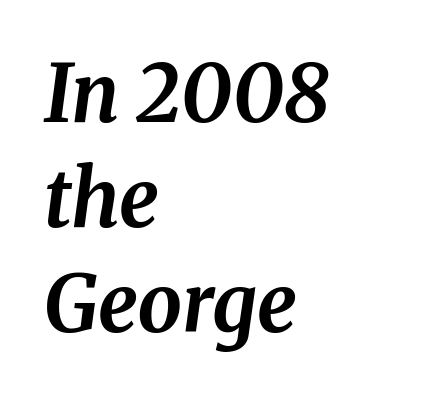
The image shows 79 px bold serif type, italic (leaning right); set left-aligned, normal line spacing (1.33x), normal letter spacing, not underlined; medium stroke contrast and a medium x-height.
